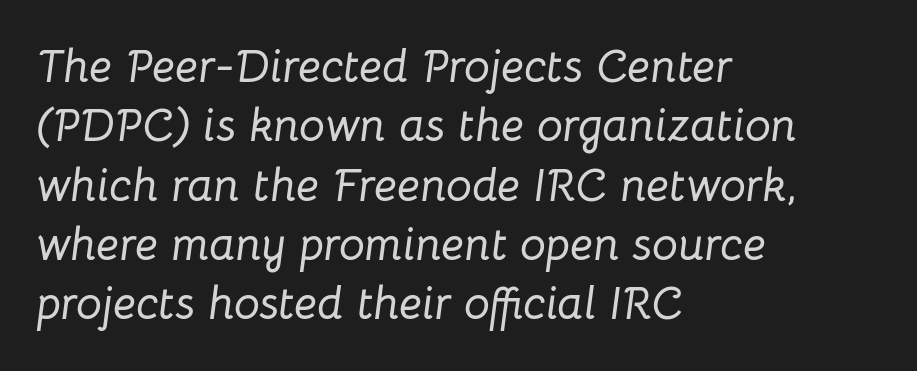
{"italic": "yes", "lean": "right", "slant_degrees": 8, "width": "normal", "stroke_contrast": "low", "x_height": "medium", "monospaced": "no", "underline": "no", "align": "left", "line_spacing": "normal", "line_spacing_ratio": 1.29, "letter_spacing": "normal", "letter_spacing_em": 0.0, "glyph_px": 46}
